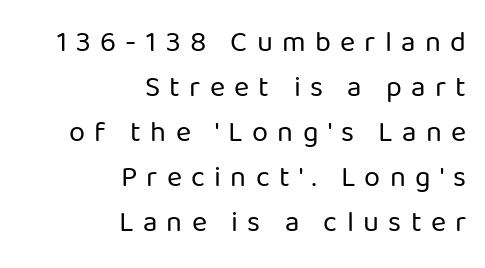
Q: Is the text bold? A: No.
Q: Is the text italic (slanted)? A: No, it is upright.
Q: Is the typeface a serif or a sans-serif typeface? A: Sans-serif.
Q: Is the text underlined? A: No.
Q: How is the paragraph aligned? A: Right-aligned.
Q: Is the spacing between letters normal or unusually wide? A: Unusually wide.
Q: Is the spacing between lines tight, normal or loose? A: Normal.
Q: Width (condensed, normal, or wide)? A: Normal.
Q: Stroke contrast? A: Low.
Q: x-height? A: Medium.
Q: Monospaced? A: No.
